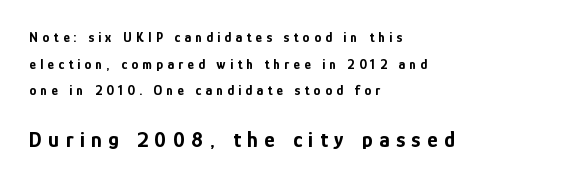
The image shows 22 px bold type, upright; set left-aligned, loose line spacing (1.91x), unusually wide letter spacing (+0.3 em), not underlined; the second (bottom) block is 1.57x larger.
